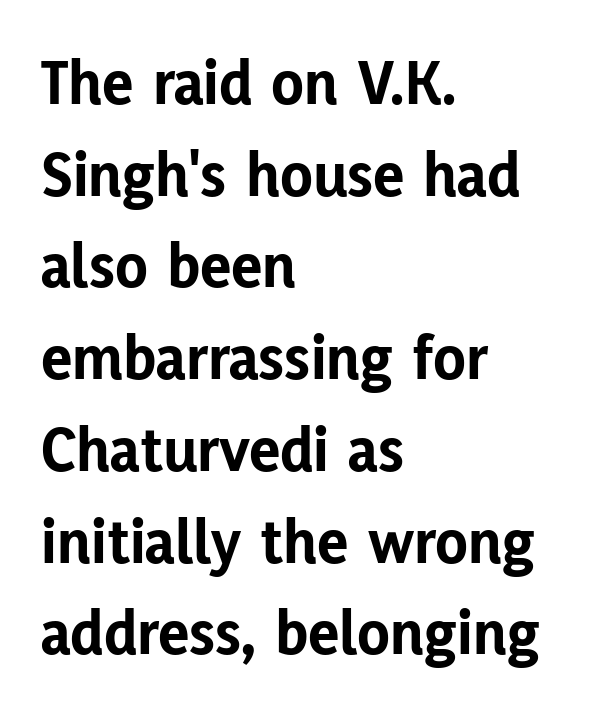
{"serif": "no", "italic": "no", "bold": "yes", "weight": "bold", "width": "normal", "stroke_contrast": "low", "x_height": "medium", "monospaced": "no", "underline": "no", "align": "left", "line_spacing": "normal", "line_spacing_ratio": 1.39, "letter_spacing": "normal", "letter_spacing_em": 0.0, "glyph_px": 66}
